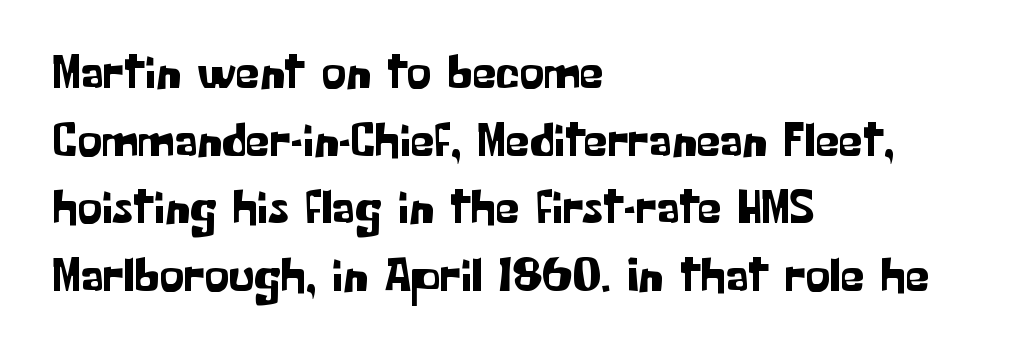
The image shows 49 px sans-serif type, upright; set left-aligned, normal line spacing (1.38x), normal letter spacing, not underlined; low stroke contrast and a medium x-height.
